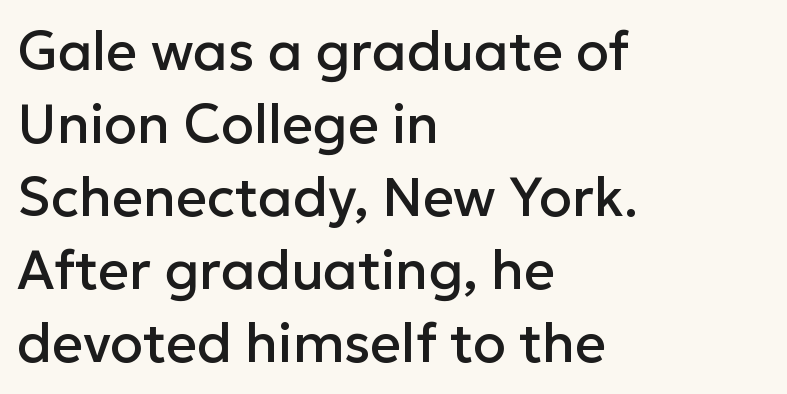
Note the varied advance widths — an 'i' is clearly narrower than an 'm'. Letterform terminals end flat and unadorned throughout the passage. Quick note: not italic, upright. Interline gaps are of average width in this sample. Beneath every word, the page is bare. These lines stack with their left ends in a neat column.
